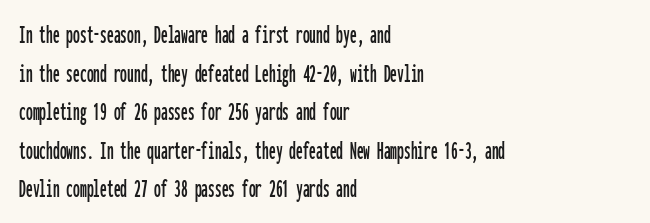
{"italic": "no", "underline": "no", "align": "left", "line_spacing": "normal", "line_spacing_ratio": 1.43, "letter_spacing": "normal", "letter_spacing_em": 0.0, "glyph_px": 27}
